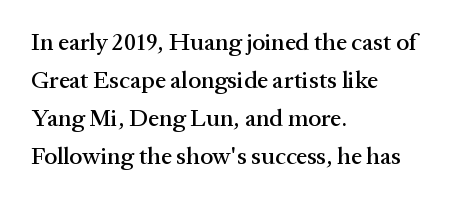
{"italic": "no", "underline": "no", "align": "left", "line_spacing": "normal", "line_spacing_ratio": 1.59, "letter_spacing": "normal", "letter_spacing_em": 0.0, "glyph_px": 24}
